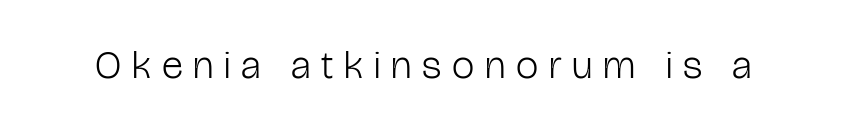
{"serif": "no", "italic": "no", "bold": "no", "weight": "light", "width": "condensed", "stroke_contrast": "low", "x_height": "medium", "monospaced": "no", "underline": "no", "letter_spacing": "wide", "letter_spacing_em": 0.27, "glyph_px": 40}
